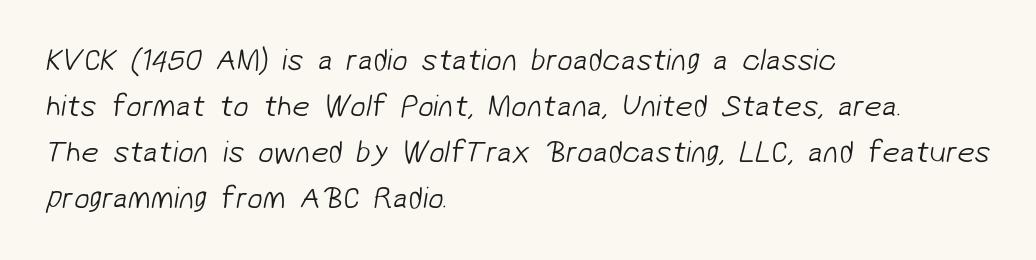
The image shows 31 px light sans-serif type; set left-aligned, normal line spacing (1.48x), normal letter spacing, not underlined; low stroke contrast and a medium x-height.
